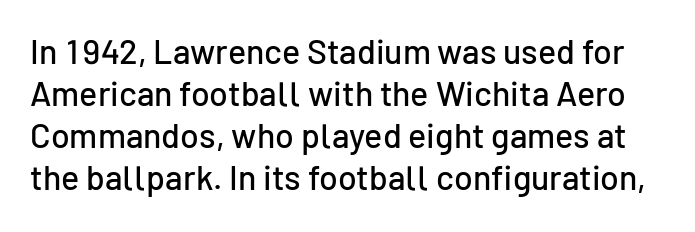
Q: Is the text italic (slanted)? A: No, it is upright.
Q: Is the typeface a serif or a sans-serif typeface? A: Sans-serif.
Q: Is the text underlined? A: No.
Q: Is the spacing between letters normal or unusually wide? A: Normal.
Q: Width (condensed, normal, or wide)? A: Normal.
Q: Stroke contrast? A: Low.
Q: x-height? A: Medium.
Q: Monospaced? A: No.
